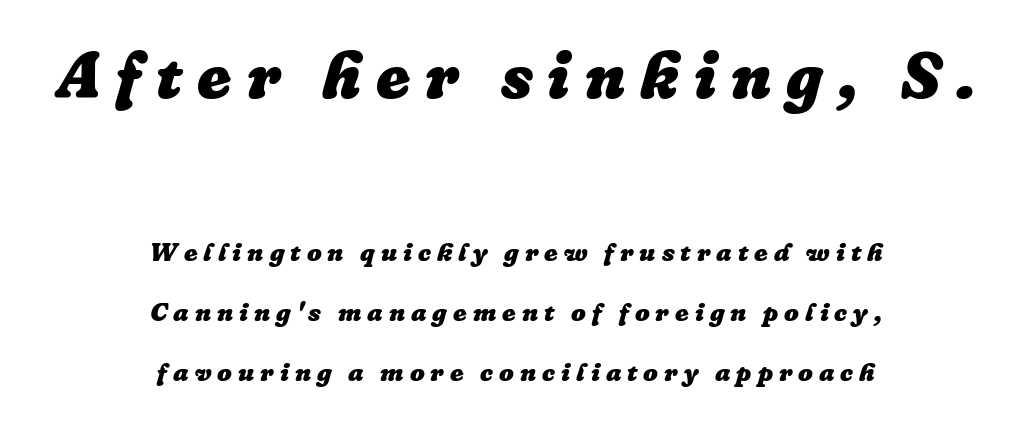
{"italic": "yes", "lean": "right", "slant_degrees": 16, "bold": "yes", "weight": "heavy", "width": "normal", "stroke_contrast": "low", "x_height": "medium", "monospaced": "no", "underline": "no", "align": "center", "line_spacing": "loose", "line_spacing_ratio": 2.3, "letter_spacing": "wide", "letter_spacing_em": 0.23, "larger_block": "first", "size_ratio": 2.5, "glyph_px": 65}
